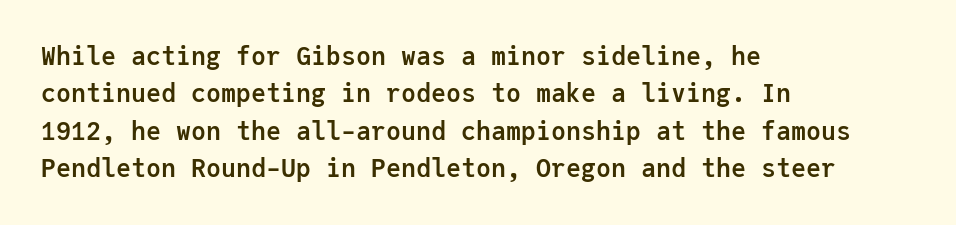
Q: Is the text bold? A: Yes.
Q: Is the text italic (slanted)? A: No, it is upright.
Q: Is the text underlined? A: No.
Q: How is the paragraph aligned? A: Left-aligned.
Q: Is the spacing between letters normal or unusually wide? A: Normal.
Q: Is the spacing between lines tight, normal or loose? A: Normal.
